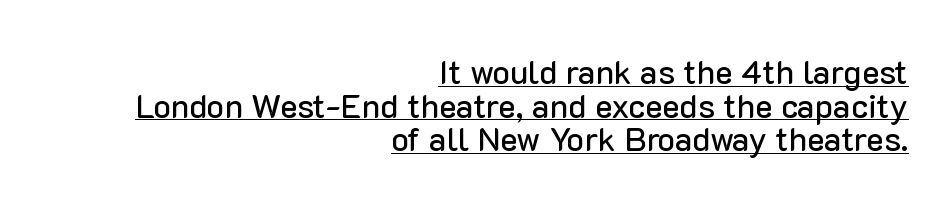
{"serif": "no", "italic": "no", "width": "normal", "stroke_contrast": "low", "x_height": "medium", "monospaced": "no", "underline": "yes", "align": "right", "line_spacing": "tight", "line_spacing_ratio": 1.02, "letter_spacing": "normal", "letter_spacing_em": 0.0, "glyph_px": 33}
